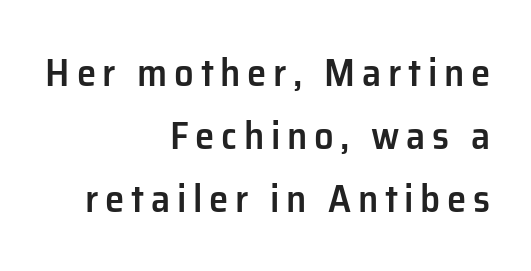
The image shows 39 px semibold sans-serif type, upright; set right-aligned, normal line spacing (1.61x), not underlined; low stroke contrast and a medium x-height.
